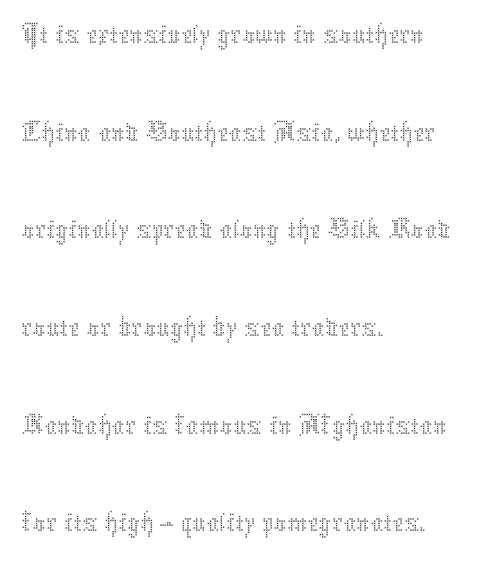
Each new line begins a customary step beneath the previous one. Compared with a typical body face, this is equally light or lighter still. Is this a fixed-width face? No — the glyphs have proportional, varying widths. The line texture is even and compact thanks to regular tracking. Descender tails drop into unmarked territory. A classic flush-left, rag-right setting is used for this passage.
